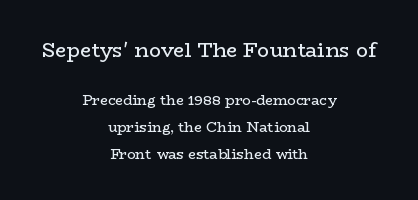
Type without underlining. When letters stand straight like this, we call the style roman or upright. The weight would be labelled regular, book, light, or lighter still. This rendering uses center alignment, leaving both contours irregular but symmetric. The tracking reads as untouched default to a designer's eye. Interline gaps are noticeably wide in this sample.
